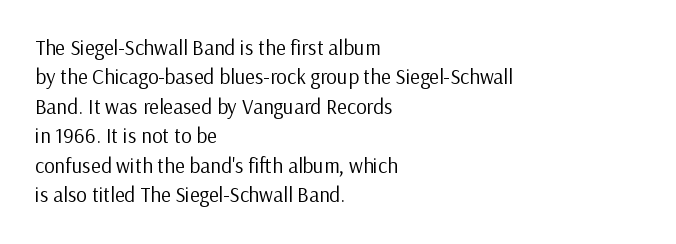
Q: Is the text bold? A: No.
Q: Is the text italic (slanted)? A: No, it is upright.
Q: Is the text underlined? A: No.
Q: How is the paragraph aligned? A: Left-aligned.
Q: Is the spacing between letters normal or unusually wide? A: Normal.
Q: Is the spacing between lines tight, normal or loose? A: Normal.
